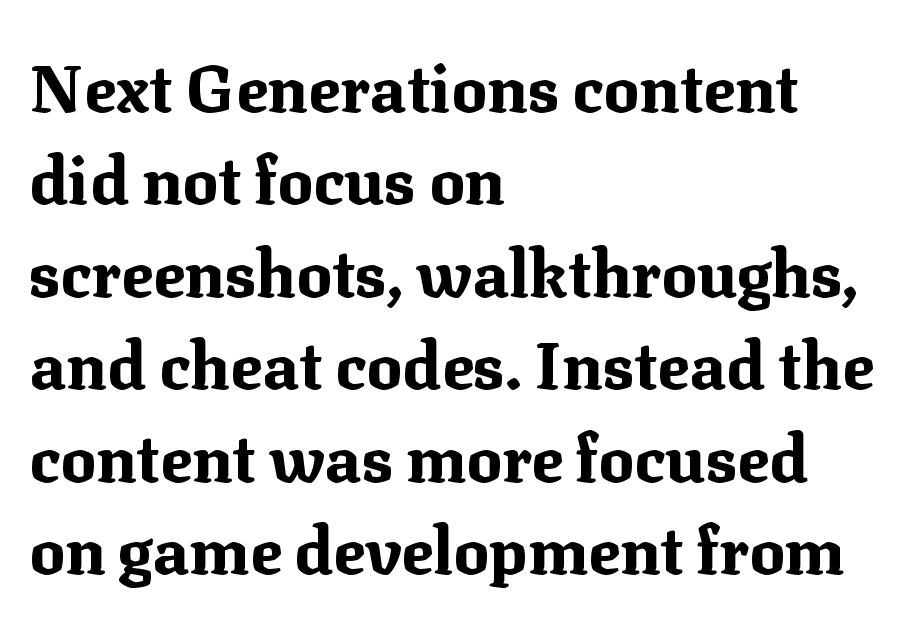
The image shows 66 px bold serif type, upright; set left-aligned, normal line spacing (1.4x), normal letter spacing, not underlined; medium stroke contrast and a medium x-height.
